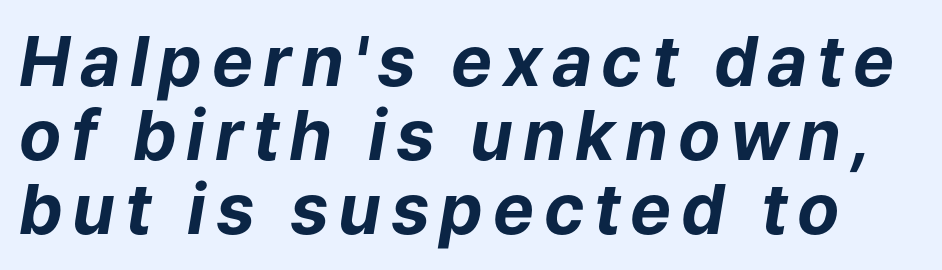
Q: Is the text bold? A: Yes.
Q: Is the text italic (slanted)? A: Yes, it leans right by about 9 degrees.
Q: Is the text underlined? A: No.
Q: Is the spacing between lines tight, normal or loose? A: Tight.
Q: Width (condensed, normal, or wide)? A: Normal.
Q: Stroke contrast? A: Low.
Q: x-height? A: Medium.
Q: Monospaced? A: No.
